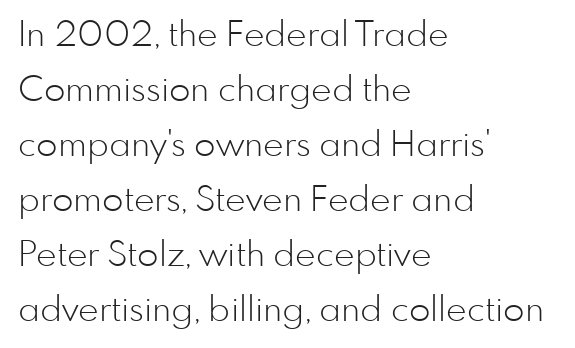
The image shows 35 px light sans-serif type, upright; set left-aligned, normal line spacing (1.57x), normal letter spacing, not underlined; low stroke contrast and a small x-height.
